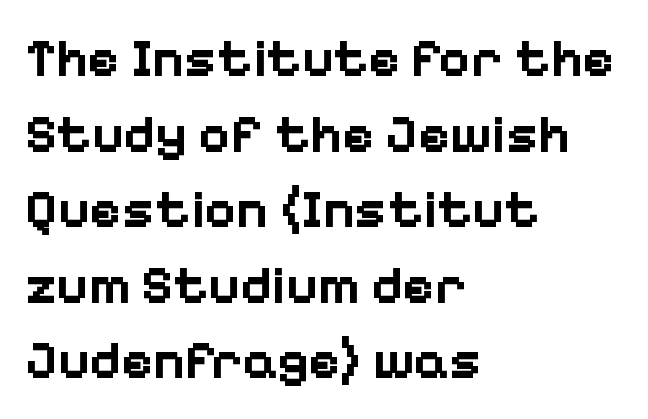
{"serif": "no", "italic": "no", "bold": "yes", "weight": "bold", "width": "normal", "stroke_contrast": "low", "x_height": "medium", "monospaced": "no", "underline": "no", "align": "left", "line_spacing": "normal", "line_spacing_ratio": 1.4, "letter_spacing": "normal", "letter_spacing_em": 0.0, "glyph_px": 54}
